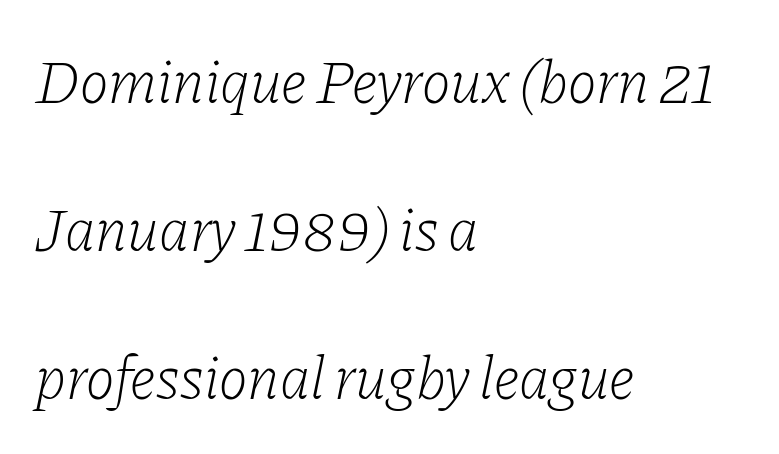
You could not count columns in this text — the font is proportionally spaced. Students, note that the glyphs here touch the page at normal intervals. The lettering tilts uniformly, giving the passage an italic look. The rag falls on the right side of this text block. Any mark beneath the type? The region is blank.
